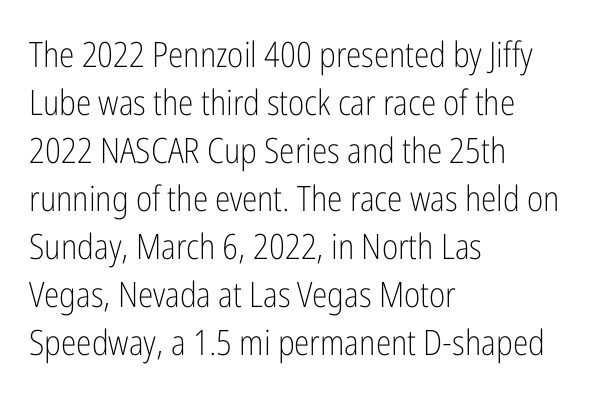
Q: Is the text bold? A: No.
Q: Is the text italic (slanted)? A: No, it is upright.
Q: Is the typeface a serif or a sans-serif typeface? A: Sans-serif.
Q: Is the text underlined? A: No.
Q: How is the paragraph aligned? A: Left-aligned.
Q: Is the spacing between letters normal or unusually wide? A: Normal.
Q: Is the spacing between lines tight, normal or loose? A: Normal.
Q: Width (condensed, normal, or wide)? A: Condensed.
Q: Stroke contrast? A: Low.
Q: x-height? A: Medium.
Q: Monospaced? A: No.
